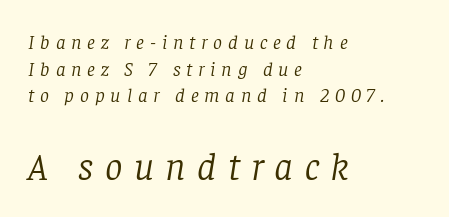
Q: Is the text bold? A: No.
Q: Is the text italic (slanted)? A: Yes, it leans right by about 8 degrees.
Q: Is the typeface a serif or a sans-serif typeface? A: Serif.
Q: Is the text underlined? A: No.
Q: How is the paragraph aligned? A: Left-aligned.
Q: Is the spacing between letters normal or unusually wide? A: Unusually wide.
Q: Is the spacing between lines tight, normal or loose? A: Normal.
Q: Which block of text is set in a larger size, the first (top) or the second (bottom)? A: The second (bottom) one.
Q: Width (condensed, normal, or wide)? A: Normal.
Q: Stroke contrast? A: Low.
Q: x-height? A: Large.
Q: Monospaced? A: No.
